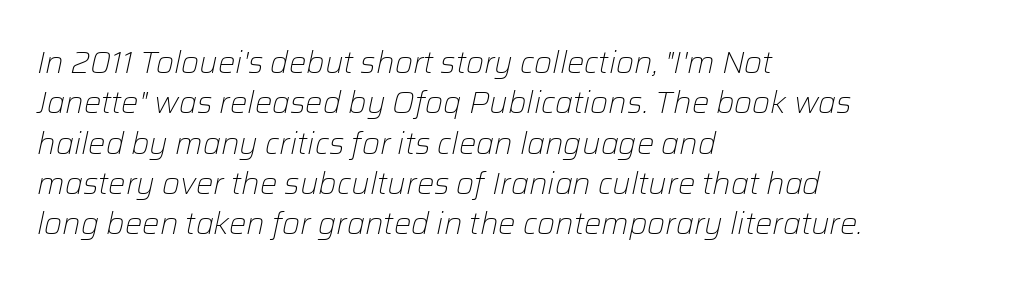
The image shows 31 px light type, italic (leaning right); set left-aligned, normal line spacing (1.3x), normal letter spacing, not underlined; low stroke contrast and a medium x-height.
